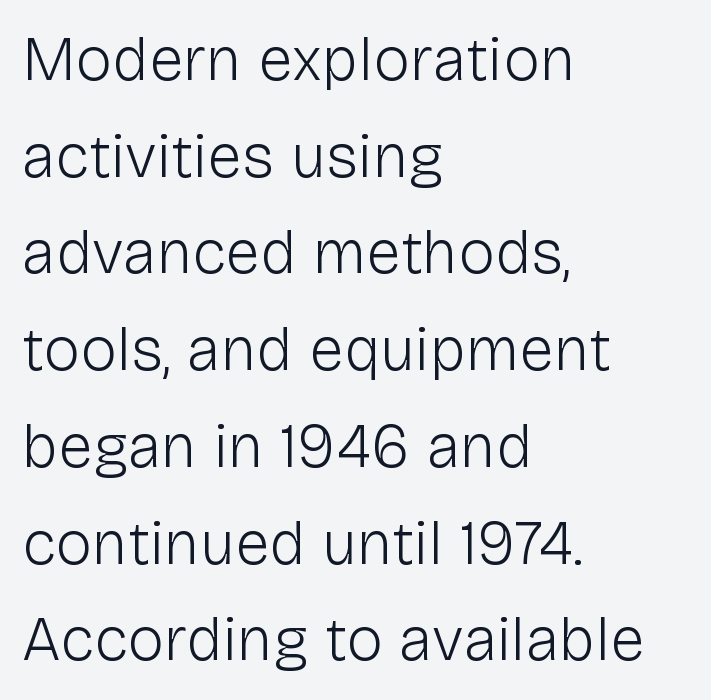
{"serif": "no", "italic": "no", "bold": "no", "weight": "light", "width": "normal", "stroke_contrast": "low", "x_height": "medium", "monospaced": "no", "underline": "no", "align": "left", "line_spacing": "normal", "line_spacing_ratio": 1.56, "letter_spacing": "normal", "letter_spacing_em": 0.0, "glyph_px": 62}
